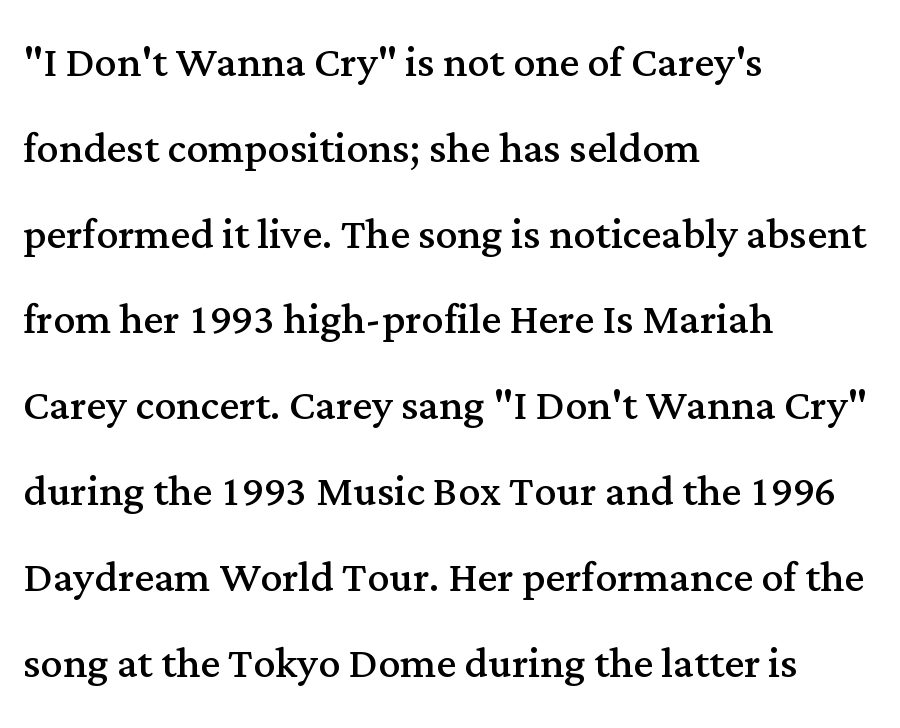
Q: Is the text bold? A: No.
Q: Is the text italic (slanted)? A: No, it is upright.
Q: Is the typeface a serif or a sans-serif typeface? A: Serif.
Q: Is the text underlined? A: No.
Q: How is the paragraph aligned? A: Left-aligned.
Q: Is the spacing between letters normal or unusually wide? A: Normal.
Q: Is the spacing between lines tight, normal or loose? A: Normal.
Q: Width (condensed, normal, or wide)? A: Normal.
Q: Stroke contrast? A: Medium.
Q: x-height? A: Medium.
Q: Monospaced? A: No.
